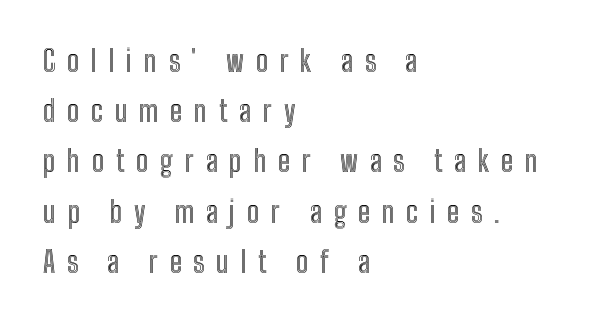
Q: Is the text italic (slanted)? A: No, it is upright.
Q: Is the text underlined? A: No.
Q: How is the paragraph aligned? A: Left-aligned.
Q: Is the spacing between letters normal or unusually wide? A: Unusually wide.
Q: Width (condensed, normal, or wide)? A: Condensed.
Q: x-height? A: Medium.
Q: Monospaced? A: No.
